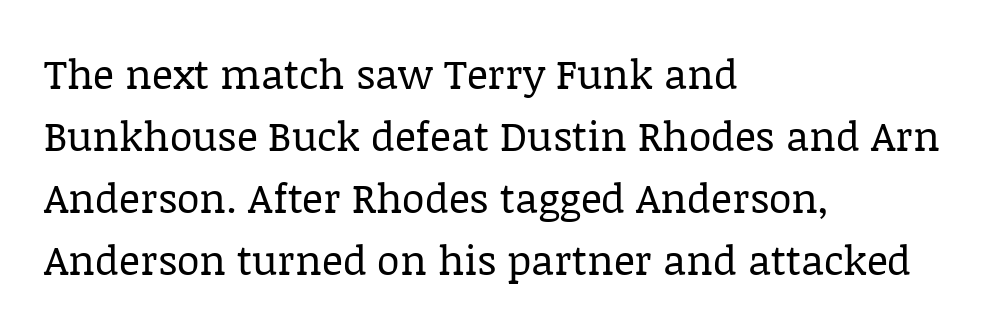
Q: Is the text bold? A: No.
Q: Is the text italic (slanted)? A: No, it is upright.
Q: Is the typeface a serif or a sans-serif typeface? A: Serif.
Q: Is the text underlined? A: No.
Q: How is the paragraph aligned? A: Left-aligned.
Q: Is the spacing between letters normal or unusually wide? A: Normal.
Q: Is the spacing between lines tight, normal or loose? A: Normal.
Q: Width (condensed, normal, or wide)? A: Normal.
Q: Stroke contrast? A: Low.
Q: x-height? A: Large.
Q: Monospaced? A: No.
